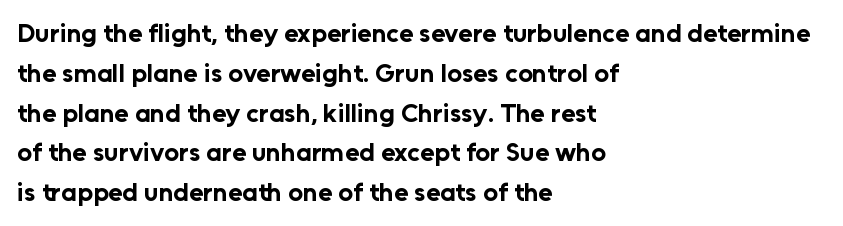
{"italic": "no", "bold": "yes", "underline": "no", "align": "left", "line_spacing": "normal", "line_spacing_ratio": 1.53, "letter_spacing": "normal", "letter_spacing_em": 0.0, "glyph_px": 26}
